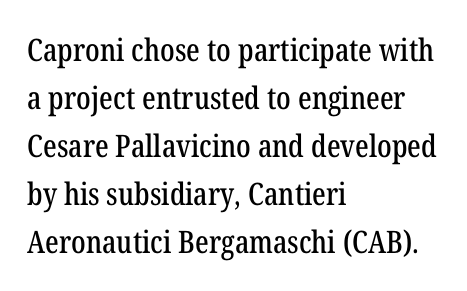
The image shows 31 px condensed serif type, upright; set left-aligned, normal line spacing (1.55x), normal letter spacing, not underlined; low stroke contrast and a medium x-height.
